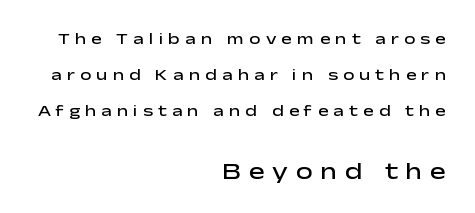
Q: Is the text bold? A: Semi-bold.
Q: Is the text italic (slanted)? A: No, it is upright.
Q: Is the text underlined? A: No.
Q: How is the paragraph aligned? A: Right-aligned.
Q: Is the spacing between letters normal or unusually wide? A: Unusually wide.
Q: Is the spacing between lines tight, normal or loose? A: Loose.
Q: Which block of text is set in a larger size, the first (top) or the second (bottom)? A: The second (bottom) one.
